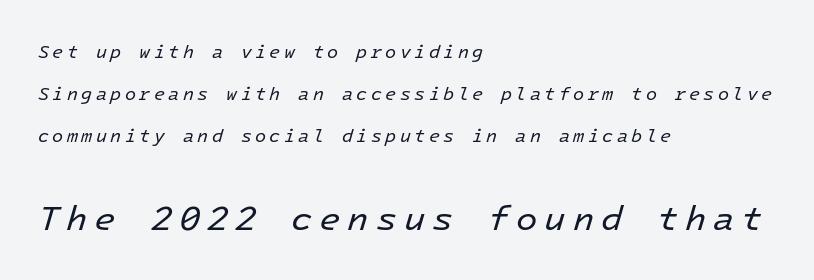
The image shows 35 px regular-weight type, italic (leaning right), monospaced; set left-aligned, loose line spacing (2.32x), not underlined; the second (bottom) block is 1.94x larger; low stroke contrast and a medium x-height.
